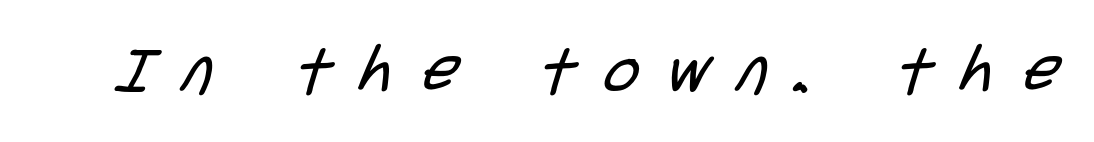
{"serif": "no", "bold": "no", "weight": "regular", "width": "condensed", "stroke_contrast": "low", "x_height": "large", "monospaced": "no", "underline": "no", "letter_spacing": "wide", "letter_spacing_em": 0.47, "glyph_px": 60}
